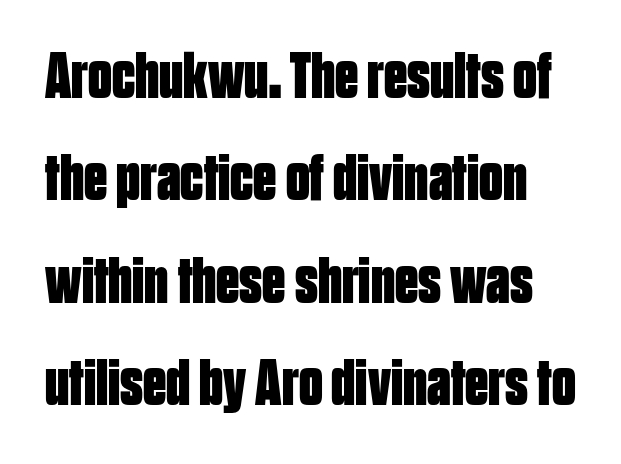
{"serif": "no", "italic": "no", "bold": "yes", "weight": "bold", "width": "condensed", "stroke_contrast": "low", "x_height": "large", "monospaced": "no", "underline": "no", "line_spacing": "normal", "line_spacing_ratio": 1.55, "letter_spacing": "normal", "letter_spacing_em": 0.0, "glyph_px": 66}
